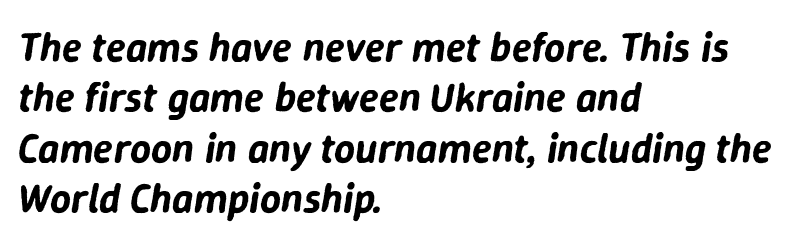
{"italic": "yes", "lean": "right", "slant_degrees": 9, "width": "normal", "stroke_contrast": "low", "x_height": "medium", "monospaced": "no", "underline": "no", "align": "left", "line_spacing_ratio": 1.23, "letter_spacing": "normal", "letter_spacing_em": 0.0, "glyph_px": 41}
